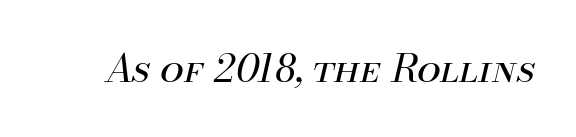
{"italic": "yes", "lean": "right", "slant_degrees": 13, "bold": "no", "weight": "regular", "width": "normal", "stroke_contrast": "medium", "x_height": "small", "monospaced": "no", "underline": "no", "letter_spacing": "normal", "letter_spacing_em": 0.0, "glyph_px": 38}
